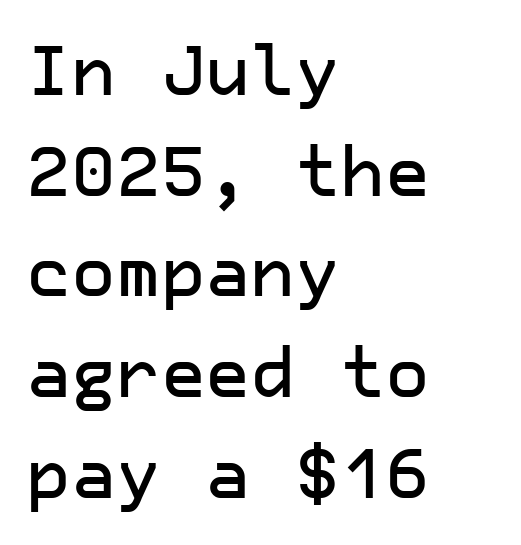
The image shows 69 px sans-serif type, upright; set left-aligned, normal line spacing (1.46x), normal letter spacing, not underlined; low stroke contrast and a medium x-height.
